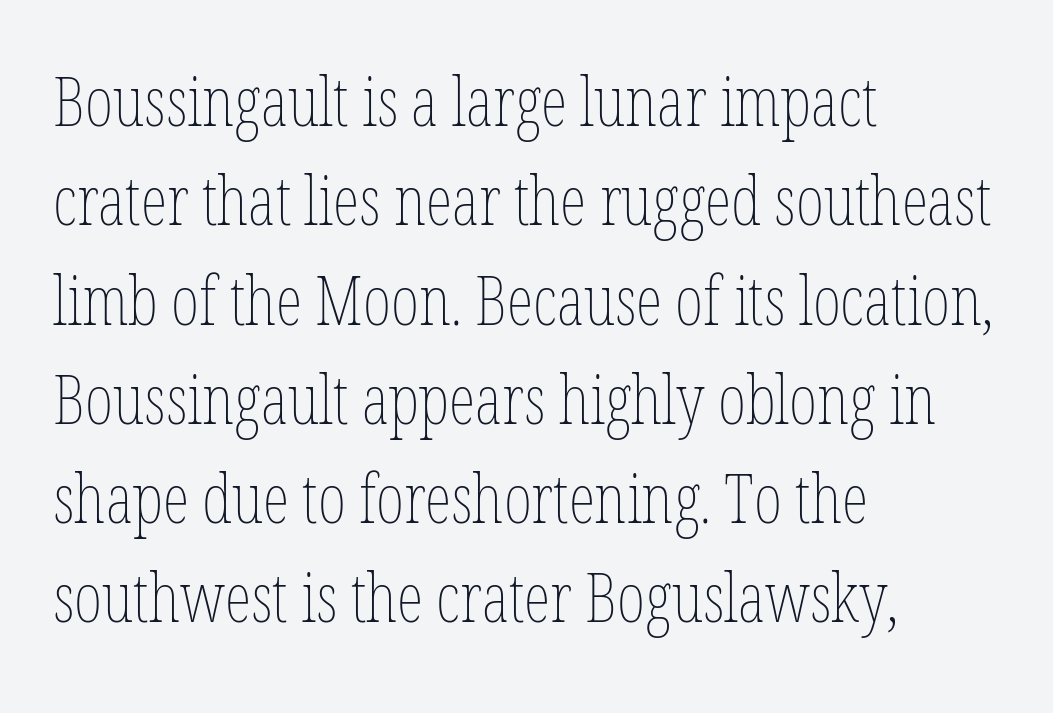
A classic flush-left, rag-right setting is used for this passage. Underlining? Definitely not there. Whoever set this chose a conventional vertical rhythm. The axis of the letterforms is exactly vertical. You could not count columns in this text — the font is proportionally spaced. The gaps between neighbouring characters are ordinary and unremarkable.
